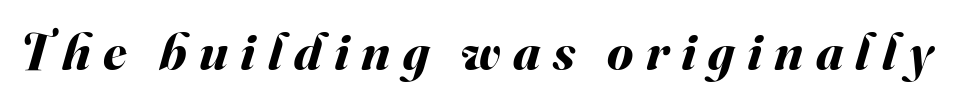
Q: Is the text bold? A: Yes.
Q: Is the text italic (slanted)? A: Yes, it leans right by about 16 degrees.
Q: Is the text underlined? A: No.
Q: Is the spacing between letters normal or unusually wide? A: Unusually wide.
Q: Width (condensed, normal, or wide)? A: Normal.
Q: Stroke contrast? A: Medium.
Q: x-height? A: Small.
Q: Monospaced? A: No.
